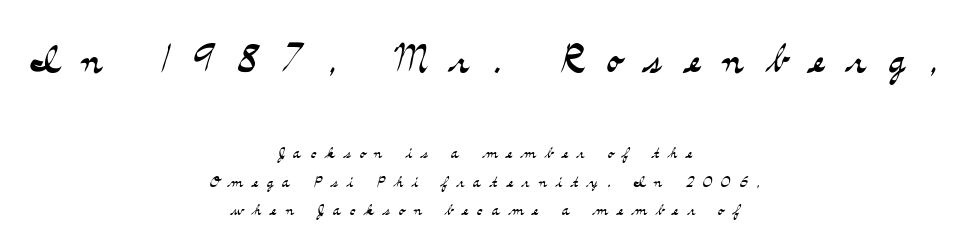
Bare-footed words on every line. One glance says typical: line gaps are just what's usual. Does the bottom block carry the larger type? No, the top block does. Small tapered or slab feet sit at the stroke ends, so this counts as serif.
